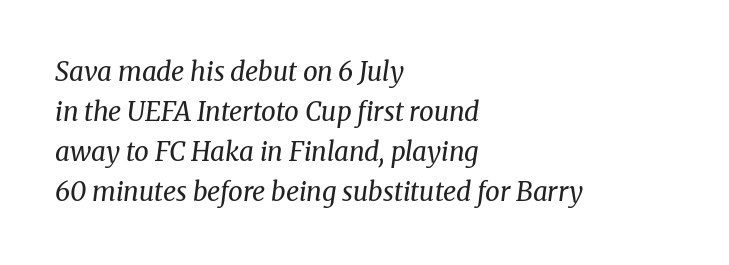
{"italic": "yes", "lean": "right", "slant_degrees": 8, "bold": "no", "underline": "no", "align": "left", "line_spacing": "normal", "line_spacing_ratio": 1.54, "letter_spacing": "normal", "letter_spacing_em": 0.0, "glyph_px": 26}
